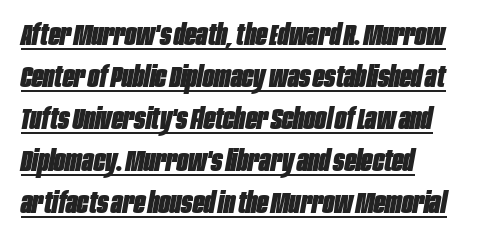
{"italic": "yes", "lean": "right", "slant_degrees": 10, "bold": "yes", "weight": "heavy", "width": "condensed", "stroke_contrast": "low", "x_height": "large", "monospaced": "no", "underline": "yes", "align": "left", "line_spacing": "normal", "line_spacing_ratio": 1.4, "letter_spacing": "normal", "letter_spacing_em": 0.0, "glyph_px": 30}
